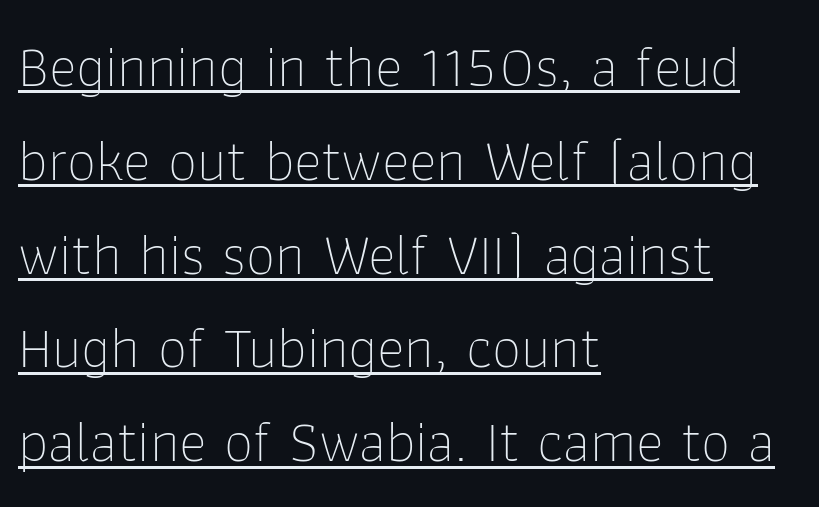
{"serif": "no", "italic": "no", "bold": "no", "weight": "thin", "width": "normal", "stroke_contrast": "low", "x_height": "medium", "monospaced": "no", "underline": "yes", "align": "left", "line_spacing": "normal", "line_spacing_ratio": 1.59, "letter_spacing": "normal", "letter_spacing_em": 0.0, "glyph_px": 59}
